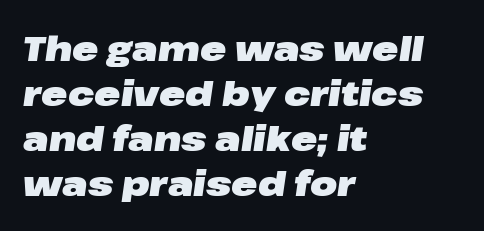
Q: Is the text bold? A: Yes.
Q: Is the text italic (slanted)? A: Yes, it leans right by about 8 degrees.
Q: Is the text underlined? A: No.
Q: How is the paragraph aligned? A: Left-aligned.
Q: Is the spacing between letters normal or unusually wide? A: Normal.
Q: Is the spacing between lines tight, normal or loose? A: Normal.
Q: Width (condensed, normal, or wide)? A: Wide.
Q: Stroke contrast? A: Low.
Q: x-height? A: Medium.
Q: Monospaced? A: No.
